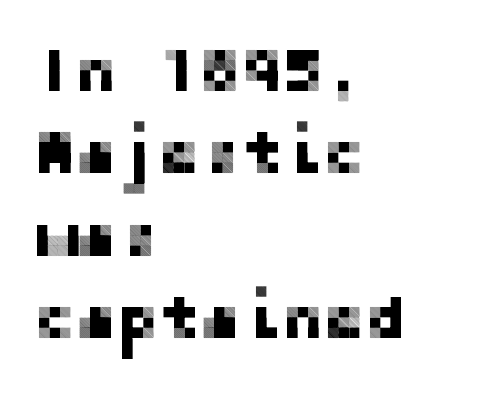
Q: Is the text italic (slanted)? A: No, it is upright.
Q: Is the typeface a serif or a sans-serif typeface? A: Sans-serif.
Q: Is the text underlined? A: No.
Q: How is the paragraph aligned? A: Left-aligned.
Q: Is the spacing between letters normal or unusually wide? A: Normal.
Q: Is the spacing between lines tight, normal or loose? A: Normal.
Q: Width (condensed, normal, or wide)? A: Normal.
Q: Stroke contrast? A: Low.
Q: x-height? A: Medium.
